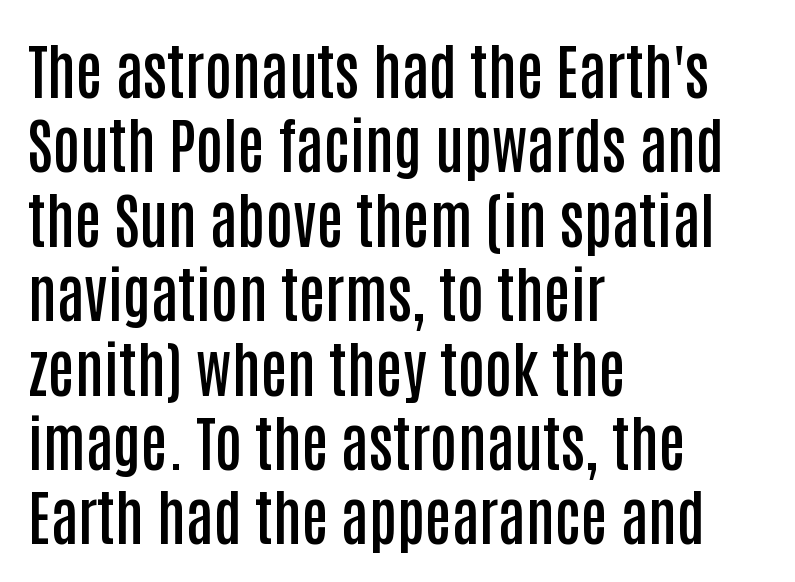
Q: Is the text bold? A: Semi-bold.
Q: Is the text italic (slanted)? A: No, it is upright.
Q: Is the typeface a serif or a sans-serif typeface? A: Sans-serif.
Q: Is the text underlined? A: No.
Q: How is the paragraph aligned? A: Left-aligned.
Q: Is the spacing between letters normal or unusually wide? A: Normal.
Q: Width (condensed, normal, or wide)? A: Condensed.
Q: Stroke contrast? A: Low.
Q: x-height? A: Large.
Q: Monospaced? A: No.
